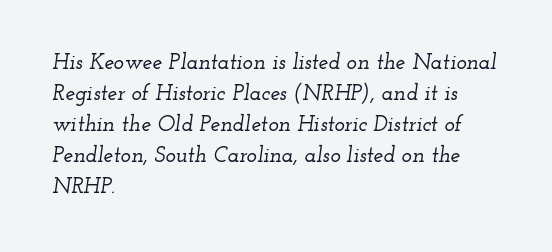
The image shows 22 px text type, italic (leaning right); set left-aligned, normal line spacing (1.41x), normal letter spacing, not underlined.
